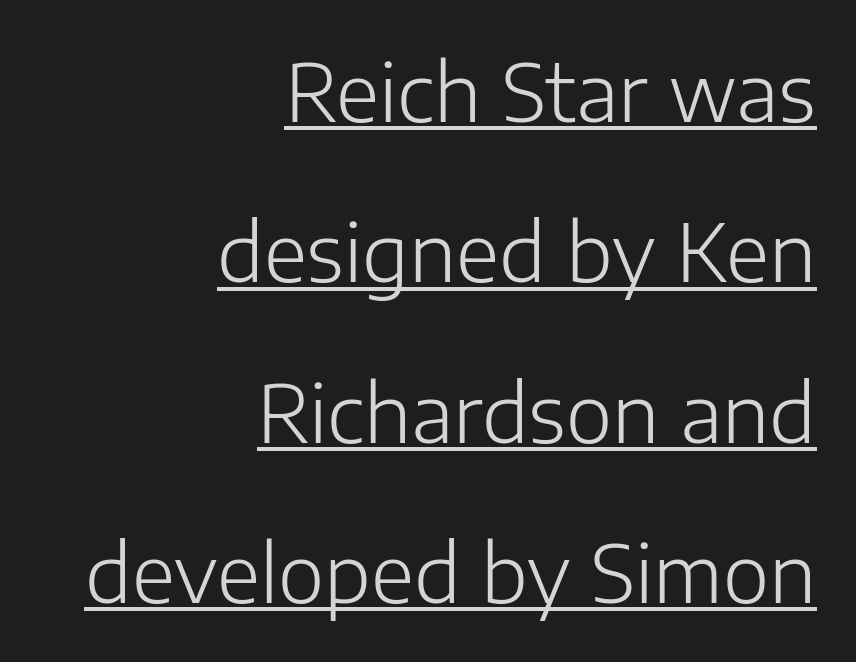
{"serif": "no", "italic": "no", "bold": "no", "weight": "light", "width": "normal", "stroke_contrast": "low", "x_height": "medium", "monospaced": "no", "underline": "yes", "align": "right", "line_spacing": "loose", "line_spacing_ratio": 2.03, "letter_spacing": "normal", "letter_spacing_em": 0.0, "glyph_px": 79}
